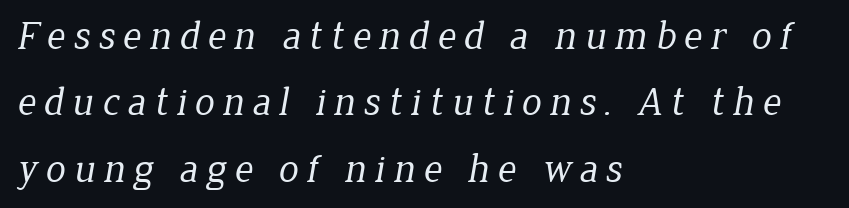
{"serif": "yes", "bold": "no", "weight": "regular", "width": "normal", "stroke_contrast": "low", "x_height": "medium", "monospaced": "no", "underline": "no", "align": "left", "line_spacing": "normal", "line_spacing_ratio": 1.66, "letter_spacing": "wide", "letter_spacing_em": 0.2, "glyph_px": 40}
